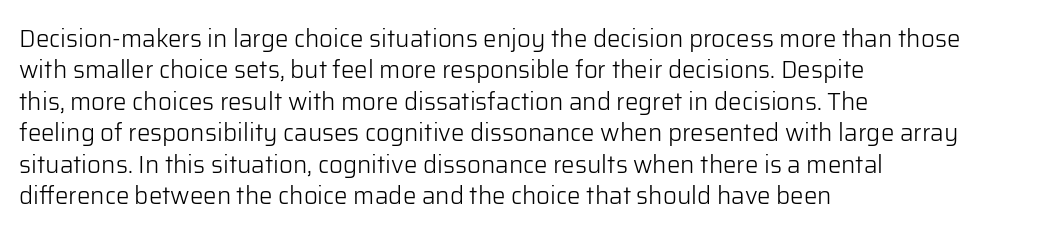
{"italic": "no", "bold": "no", "underline": "no", "align": "left", "line_spacing": "normal", "line_spacing_ratio": 1.31, "letter_spacing": "normal", "letter_spacing_em": 0.0, "glyph_px": 24}
